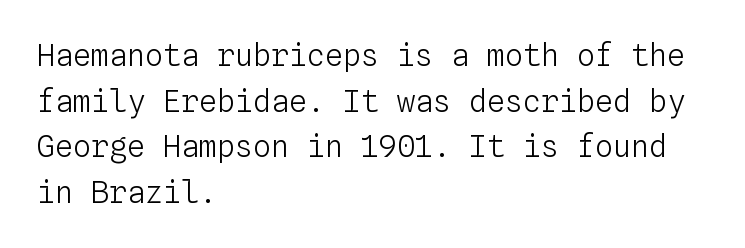
{"italic": "no", "bold": "no", "weight": "light", "width": "normal", "stroke_contrast": "low", "x_height": "medium", "monospaced": "yes", "underline": "no", "align": "left", "line_spacing": "normal", "line_spacing_ratio": 1.52, "letter_spacing": "normal", "letter_spacing_em": 0.0, "glyph_px": 30}
